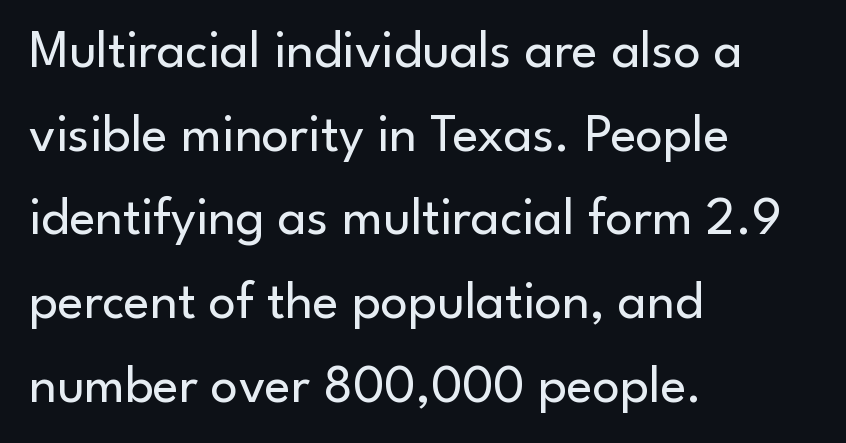
{"serif": "no", "italic": "no", "bold": "no", "weight": "regular", "width": "normal", "stroke_contrast": "low", "x_height": "small", "monospaced": "no", "underline": "no", "align": "left", "line_spacing": "normal", "line_spacing_ratio": 1.55, "letter_spacing": "normal", "letter_spacing_em": 0.0, "glyph_px": 54}
